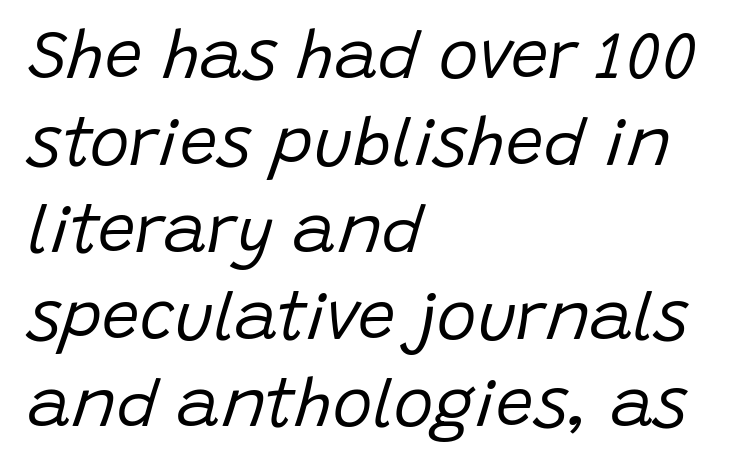
The tracking reads as untouched default to a designer's eye. Does the copy run flush right? No — it runs flush left. Characters are canted at an angle relative to the baseline's perpendicular. Honestly, there is no underline to notice here at all. Looks like regular typesetting: each glyph gets only the width it needs. The weight tops out at a normal text grade.
